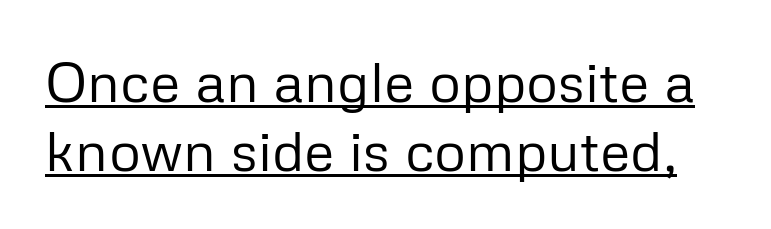
The image shows 56 px regular-weight sans-serif type, upright; set line spacing 1.23x, normal letter spacing, underlined; low stroke contrast and a medium x-height.
